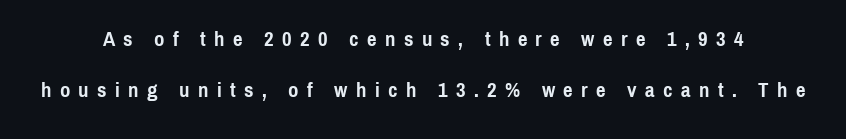
The image shows 21 px bold type, upright; set loose line spacing (2.43x), unusually wide letter spacing (+0.4 em), not underlined.
